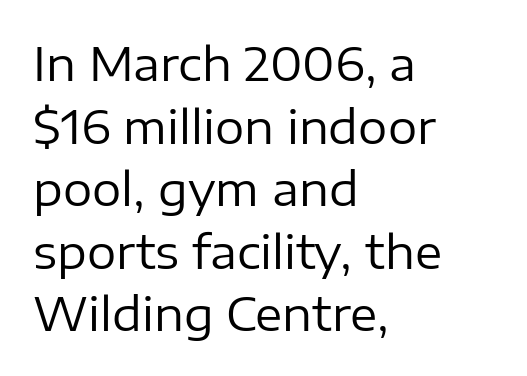
The image shows 46 px regular-weight sans-serif type, upright; set left-aligned, normal line spacing (1.36x), normal letter spacing, not underlined; low stroke contrast and a medium x-height.
